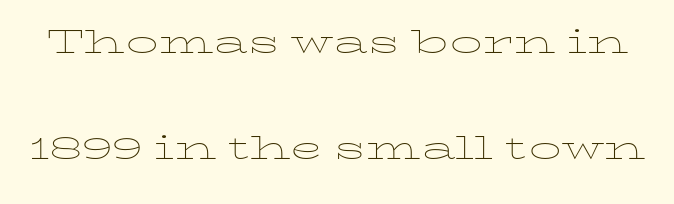
{"italic": "no", "bold": "no", "weight": "thin", "width": "wide", "stroke_contrast": "low", "x_height": "medium", "monospaced": "no", "underline": "no", "line_spacing": "loose", "line_spacing_ratio": 2.46, "letter_spacing": "normal", "letter_spacing_em": 0.0, "glyph_px": 43}
